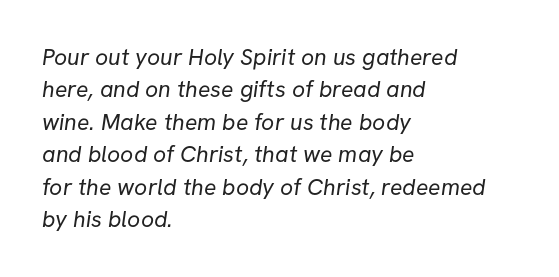
{"bold": "no", "underline": "no", "align": "left", "line_spacing": "normal", "line_spacing_ratio": 1.41, "letter_spacing": "normal", "letter_spacing_em": 0.0, "glyph_px": 23}
